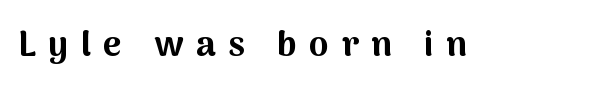
The image shows 35 px bold sans-serif type, upright; set unusually wide letter spacing (+0.36 em), not underlined; medium stroke contrast and a medium x-height.
